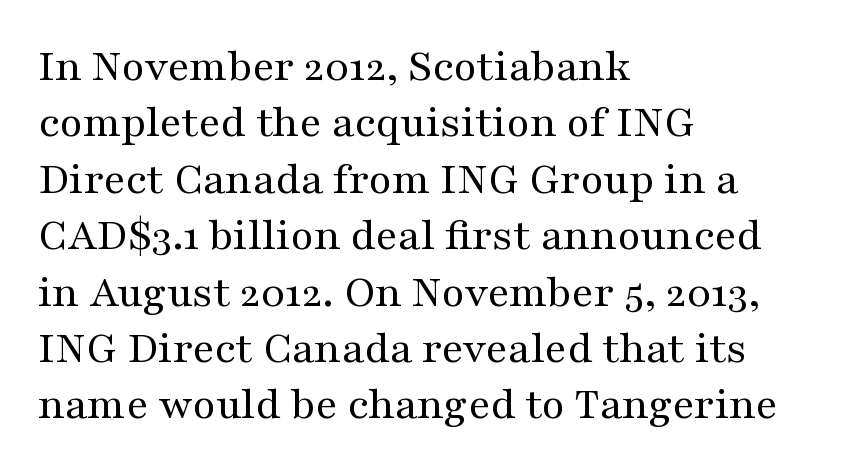
These lines are rendered in a variable-pitch font. All the whitespace from short lines collects on the right. The letters sit at their default tracking, neither squeezed nor spread. No word sits above an underline. Unlike a clean sans, this face finishes its strokes with serifs.
